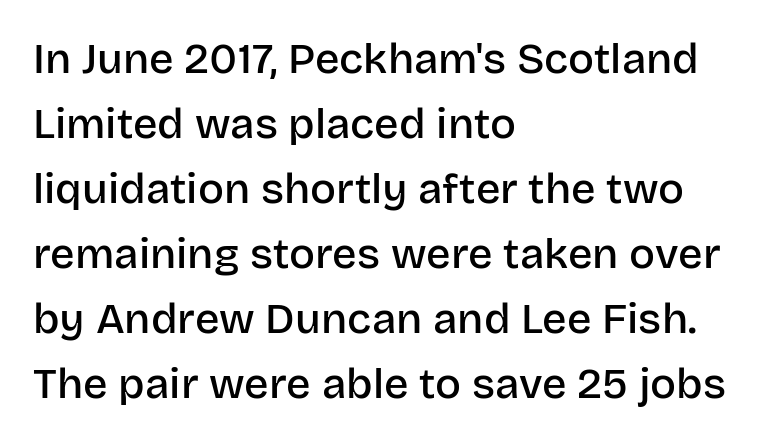
Q: Is the text bold? A: Semi-bold.
Q: Is the text italic (slanted)? A: No, it is upright.
Q: Is the typeface a serif or a sans-serif typeface? A: Sans-serif.
Q: Is the text underlined? A: No.
Q: How is the paragraph aligned? A: Left-aligned.
Q: Is the spacing between letters normal or unusually wide? A: Normal.
Q: Is the spacing between lines tight, normal or loose? A: Normal.
Q: Width (condensed, normal, or wide)? A: Normal.
Q: Stroke contrast? A: Low.
Q: x-height? A: Large.
Q: Monospaced? A: No.
